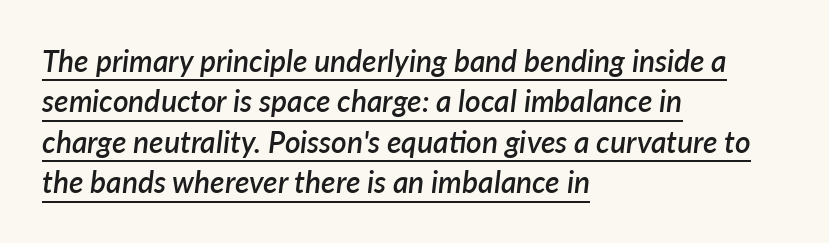
Q: Is the text bold? A: Semi-bold.
Q: Is the text italic (slanted)? A: Yes, it leans right by about 7 degrees.
Q: Is the text underlined? A: Yes.
Q: How is the paragraph aligned? A: Left-aligned.
Q: Is the spacing between letters normal or unusually wide? A: Normal.
Q: Is the spacing between lines tight, normal or loose? A: Normal.
Q: Width (condensed, normal, or wide)? A: Normal.
Q: Stroke contrast? A: Low.
Q: x-height? A: Medium.
Q: Monospaced? A: No.
